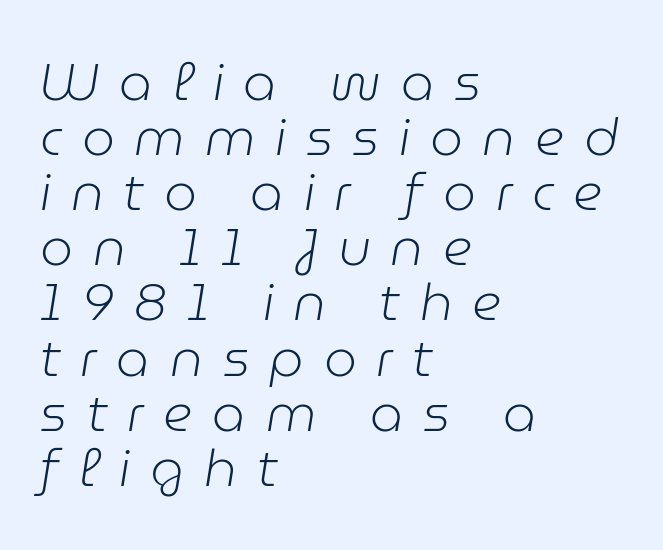
A typesetter would mark this as italic. Unbolded letterforms with no extra heft. Quick note: underline off. Very little white space separates one row of letters from the next. In CSS terms this would be text-align: left. The type is letterspaced generously, with wide tracking.
